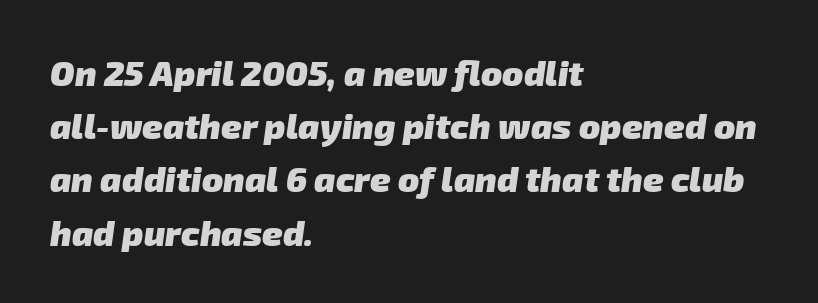
Q: Is the text bold? A: Yes.
Q: Is the typeface a serif or a sans-serif typeface? A: Sans-serif.
Q: Is the text underlined? A: No.
Q: How is the paragraph aligned? A: Left-aligned.
Q: Is the spacing between letters normal or unusually wide? A: Normal.
Q: Is the spacing between lines tight, normal or loose? A: Normal.
Q: Width (condensed, normal, or wide)? A: Normal.
Q: Stroke contrast? A: Low.
Q: x-height? A: Medium.
Q: Monospaced? A: No.
